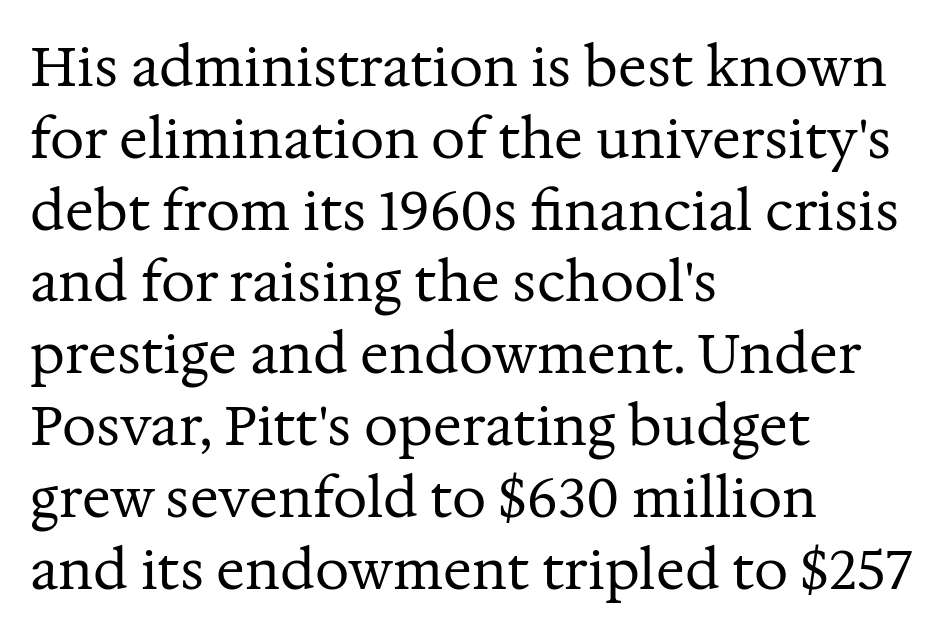
{"serif": "yes", "italic": "no", "bold": "no", "weight": "regular", "width": "normal", "stroke_contrast": "medium", "x_height": "medium", "monospaced": "no", "underline": "no", "align": "left", "line_spacing": "normal", "line_spacing_ratio": 1.33, "letter_spacing": "normal", "letter_spacing_em": 0.0, "glyph_px": 54}
